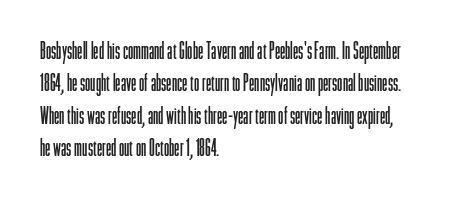
{"italic": "no", "bold": "no", "underline": "no", "align": "left", "line_spacing": "normal", "line_spacing_ratio": 1.35, "letter_spacing": "normal", "letter_spacing_em": 0.0, "glyph_px": 24}
